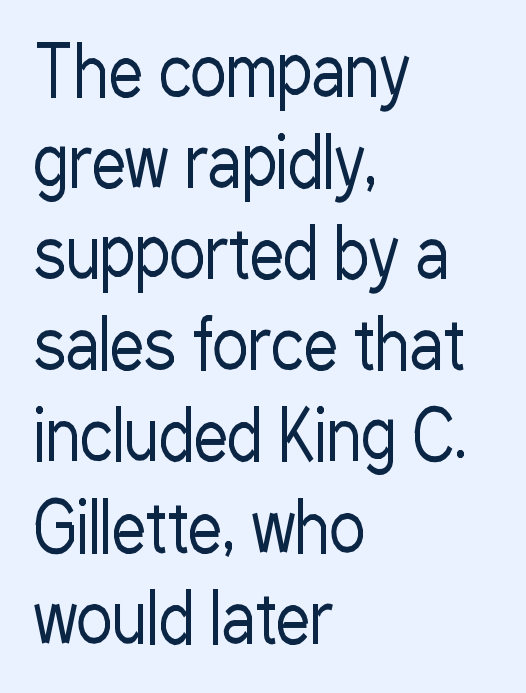
{"serif": "no", "italic": "no", "bold": "no", "weight": "regular", "width": "condensed", "stroke_contrast": "low", "x_height": "medium", "monospaced": "no", "underline": "no", "align": "left", "line_spacing": "normal", "line_spacing_ratio": 1.34, "letter_spacing": "normal", "letter_spacing_em": 0.0, "glyph_px": 68}
